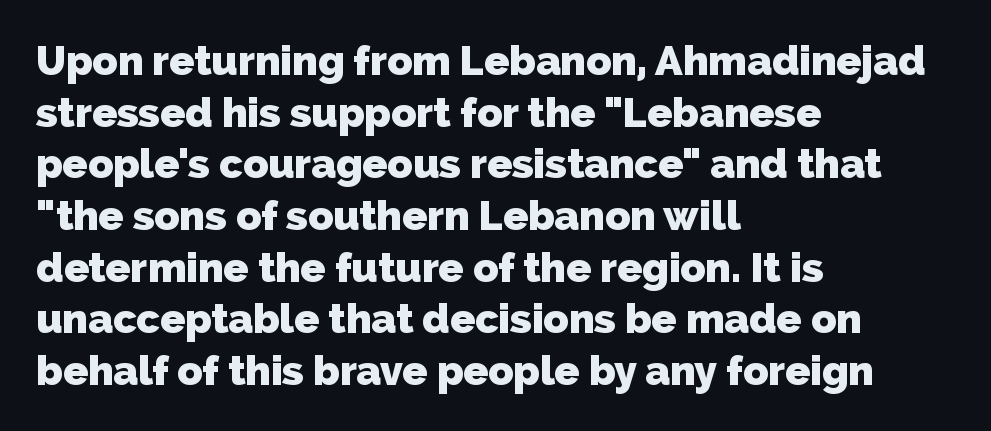
{"serif": "no", "bold": "yes", "weight": "heavy", "width": "normal", "stroke_contrast": "low", "x_height": "medium", "monospaced": "no", "underline": "no", "align": "left", "line_spacing": "normal", "line_spacing_ratio": 1.26, "letter_spacing": "normal", "letter_spacing_em": 0.0, "glyph_px": 41}
